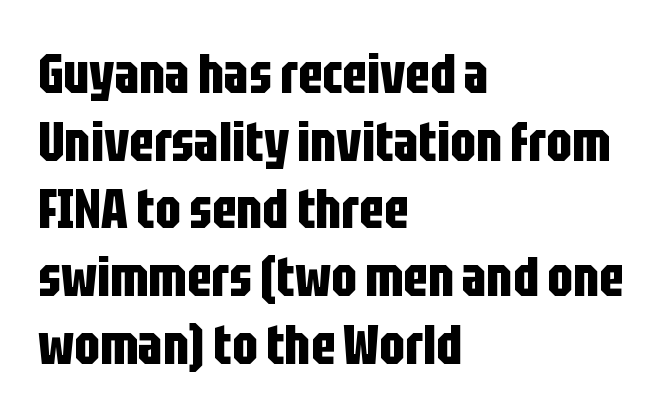
Words appear dense and cohesive because spacing is normal. These lines are set flush left with a ragged right edge. Strokes here are thick enough to call this a true bold. Posture: upright roman. Note the varied advance widths — an 'i' is clearly narrower than an 'm'.
